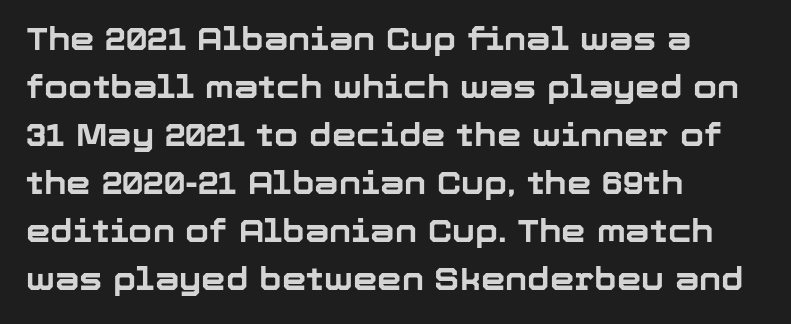
Q: Is the text bold? A: Yes.
Q: Is the text italic (slanted)? A: No, it is upright.
Q: Is the typeface a serif or a sans-serif typeface? A: Sans-serif.
Q: Is the text underlined? A: No.
Q: How is the paragraph aligned? A: Left-aligned.
Q: Is the spacing between letters normal or unusually wide? A: Normal.
Q: Is the spacing between lines tight, normal or loose? A: Normal.
Q: Width (condensed, normal, or wide)? A: Normal.
Q: Stroke contrast? A: Low.
Q: x-height? A: Medium.
Q: Monospaced? A: No.
